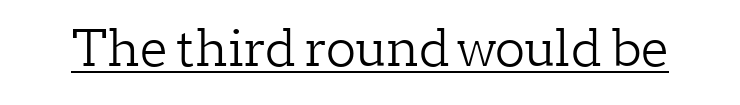
The image shows 50 px light serif type, upright; set normal letter spacing, underlined; low stroke contrast and a medium x-height.
